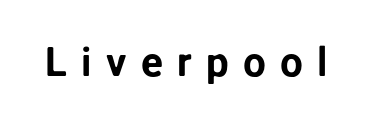
The image shows 41 px sans-serif type, upright; set unusually wide letter spacing (+0.34 em), not underlined; low stroke contrast and a medium x-height.
